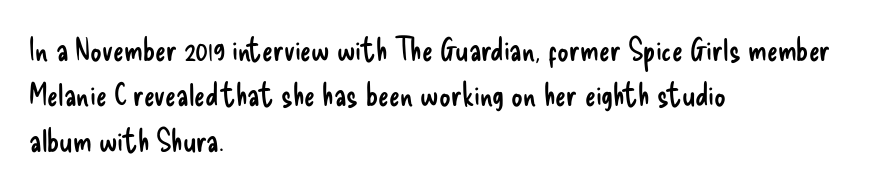
The image shows 32 px regular-weight, condensed sans-serif type, upright; set left-aligned, normal line spacing (1.42x), normal letter spacing, not underlined; low stroke contrast and a small x-height.
